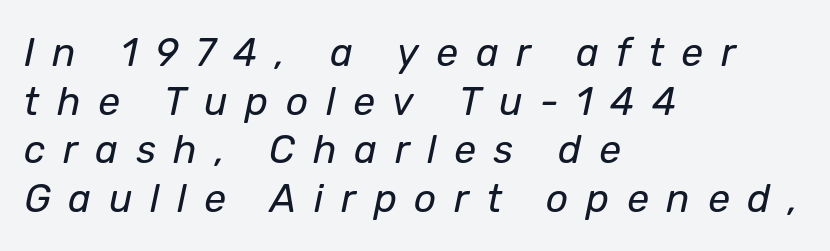
This rendering uses left alignment, leaving the right contour irregular. Notice how the stems are inclined rather than vertical — that's the hallmark of italics. The strip under each line holds only bare page. Here the designer chose a conventional face with non-uniform glyph widths. Weight: in the light-to-regular range. A normal amount of white space separates one row of letters from the next.
